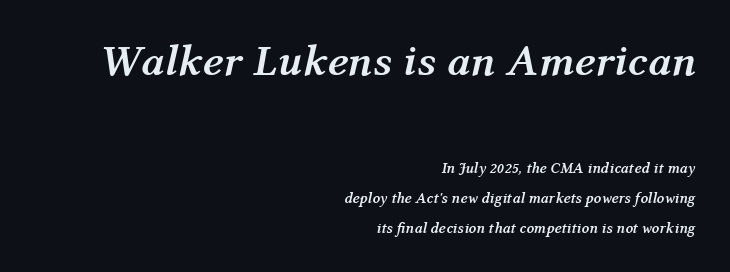
A full-strength bold gives these letters their thick strokes. In this sample the first text group is rendered at the bigger scale. Characters are canted at an angle relative to the baseline's perpendicular. Each new line begins a long way beneath the previous one.
